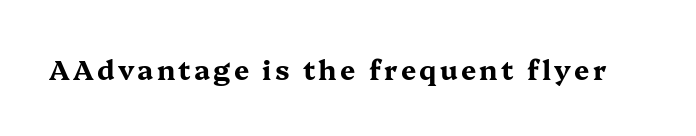
The image shows 27 px bold type, upright; set not underlined.
